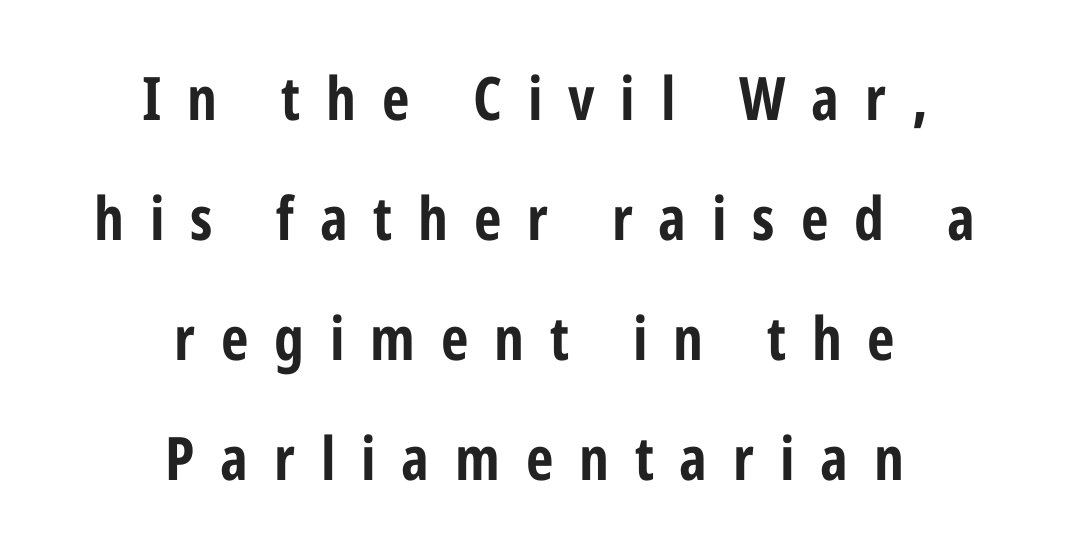
{"serif": "no", "italic": "no", "bold": "yes", "weight": "bold", "width": "condensed", "stroke_contrast": "low", "x_height": "medium", "monospaced": "no", "underline": "no", "align": "center", "line_spacing": "loose", "line_spacing_ratio": 2.0, "letter_spacing": "wide", "letter_spacing_em": 0.43, "glyph_px": 60}
